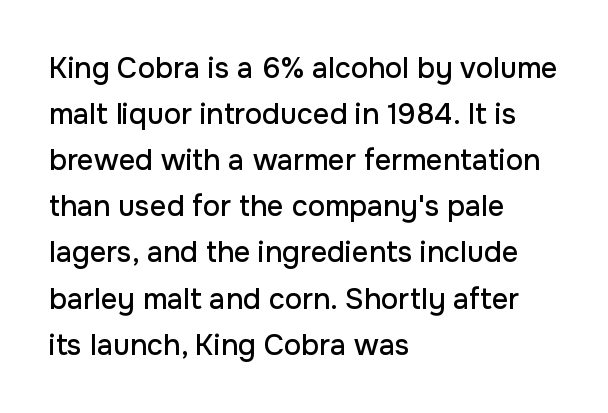
Note the varied advance widths — an 'i' is clearly narrower than an 'm'. Teacher's note: observe the even left margin — that is flush-left alignment. Students, note that the glyphs here touch the page at normal intervals. The line-height multiplier appears to be the usual default.
